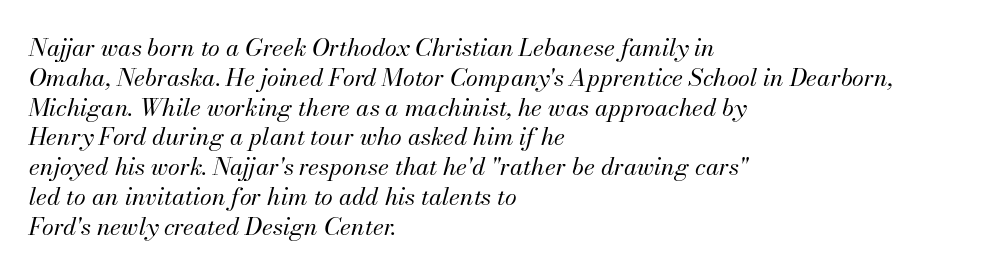
Q: Is the text bold? A: No.
Q: Is the text italic (slanted)? A: Yes, it leans right by about 13 degrees.
Q: Is the text underlined? A: No.
Q: How is the paragraph aligned? A: Left-aligned.
Q: Is the spacing between letters normal or unusually wide? A: Normal.
